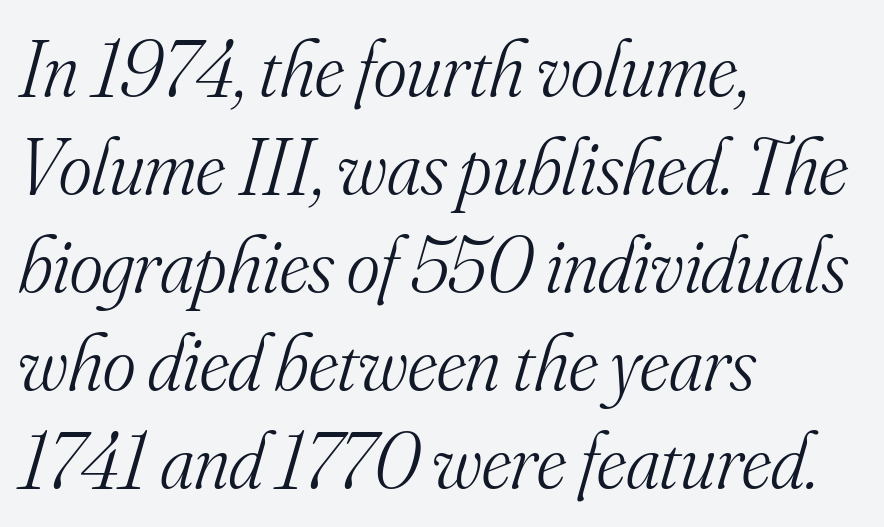
What stands out about the letter spacing? Nothing — it is the standard amount. Caption: multi-line text, flush left, ragged right. The text was rendered using a seriffed face with decorative stroke endings. A clean baseline with only descenders dipping below it. Each stroke keeps to a modest, everyday thickness or less.
